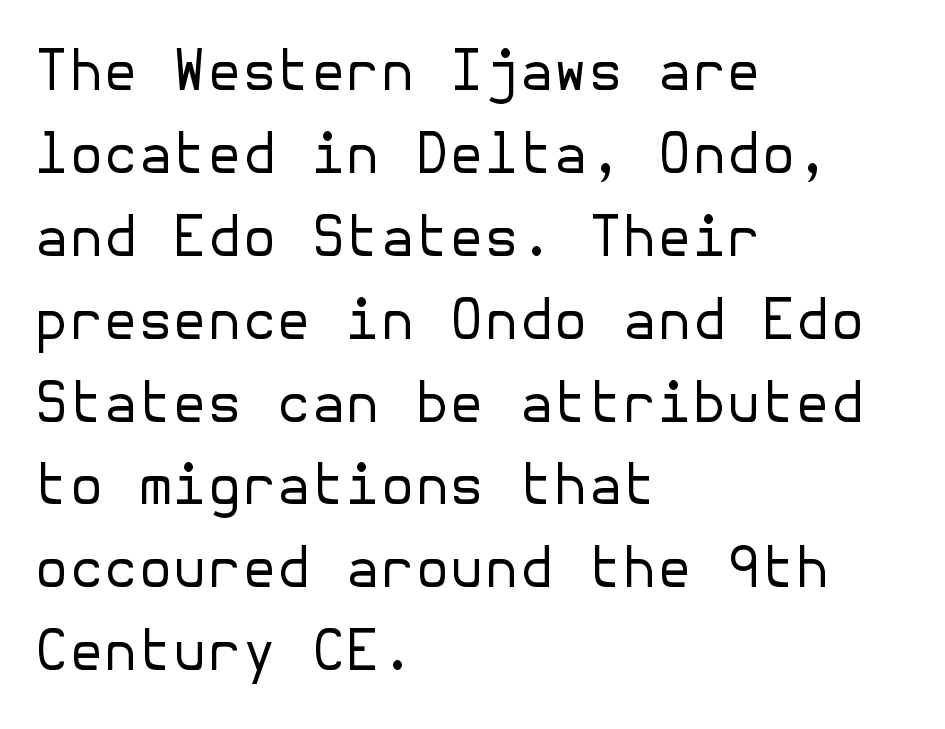
{"serif": "no", "italic": "no", "bold": "no", "weight": "regular", "width": "normal", "stroke_contrast": "low", "x_height": "medium", "underline": "no", "align": "left", "line_spacing": "normal", "line_spacing_ratio": 1.48, "letter_spacing": "normal", "letter_spacing_em": 0.0, "glyph_px": 56}
